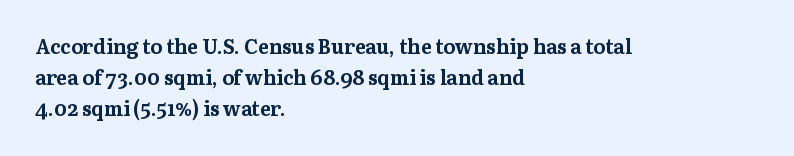
The image shows 20 px bold type, upright; set left-aligned, normal line spacing (1.55x), normal letter spacing, not underlined.
